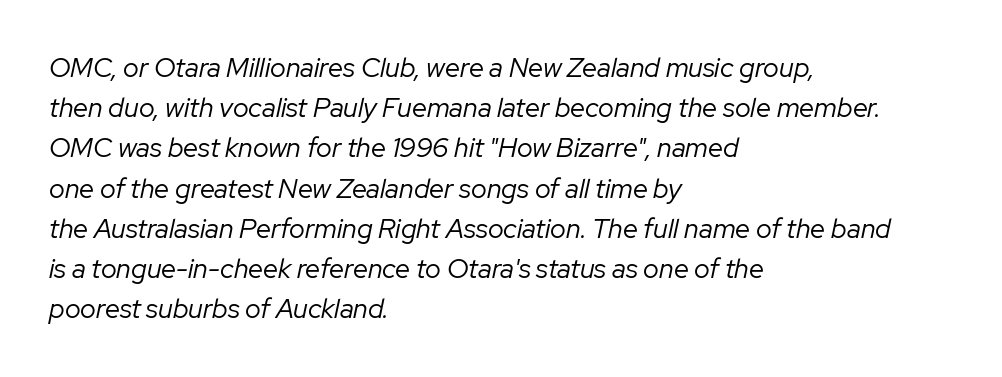
{"italic": "yes", "lean": "right", "slant_degrees": 12, "bold": "no", "underline": "no", "align": "left", "line_spacing": "normal", "line_spacing_ratio": 1.49, "letter_spacing": "normal", "letter_spacing_em": 0.0, "glyph_px": 27}
